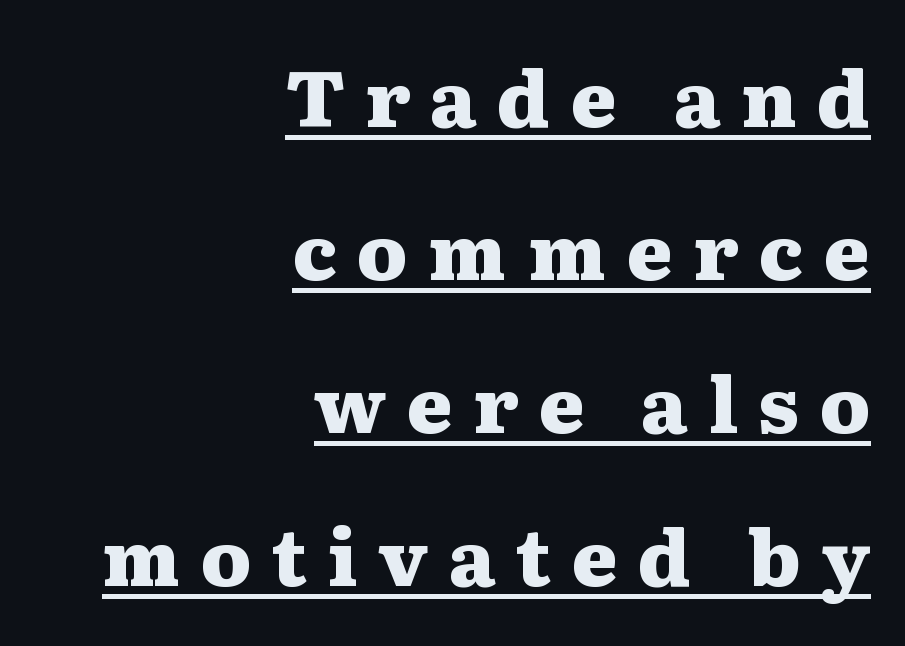
{"serif": "yes", "italic": "no", "bold": "yes", "weight": "heavy", "width": "wide", "stroke_contrast": "medium", "x_height": "medium", "monospaced": "no", "underline": "yes", "align": "right", "line_spacing": "loose", "line_spacing_ratio": 1.96, "letter_spacing": "wide", "letter_spacing_em": 0.26, "glyph_px": 78}
